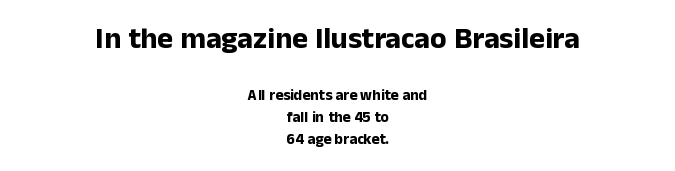
{"serif": "no", "italic": "no", "bold": "yes", "weight": "bold", "width": "normal", "stroke_contrast": "low", "x_height": "medium", "monospaced": "no", "underline": "no", "align": "center", "line_spacing": "normal", "line_spacing_ratio": 1.45, "letter_spacing": "normal", "letter_spacing_em": 0.0, "larger_block": "first", "size_ratio": 2.0, "glyph_px": 30}
